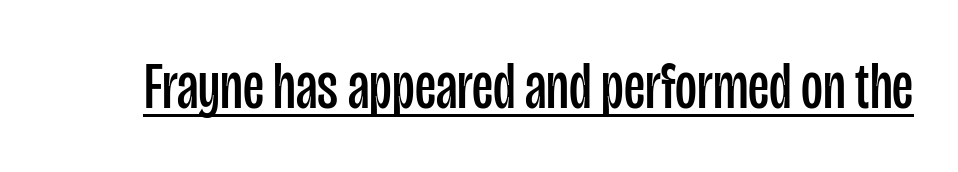
Think of a printed novel: that variable character pitch is what you see here. Serif or sans? Sans — the stroke terminals are bare. Every word sits above its own underline. Is this a heavy cut? Hardly; it is regular or lighter.
